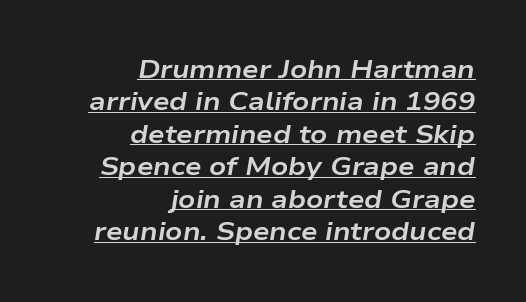
The image shows 26 px bold type, italic (leaning right); set right-aligned, normal line spacing (1.25x), normal letter spacing, underlined.
